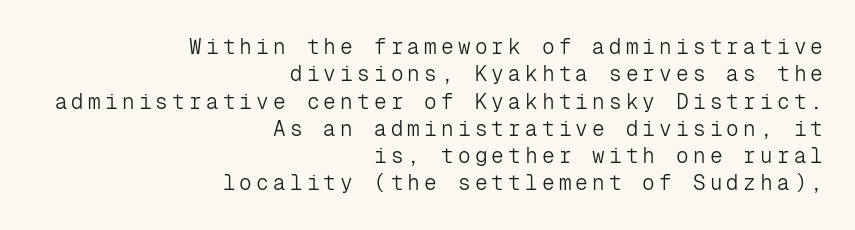
{"italic": "no", "bold": "no", "underline": "no", "align": "right", "line_spacing": "normal", "line_spacing_ratio": 1.3, "letter_spacing": "wide", "letter_spacing_em": 0.2, "glyph_px": 21}
